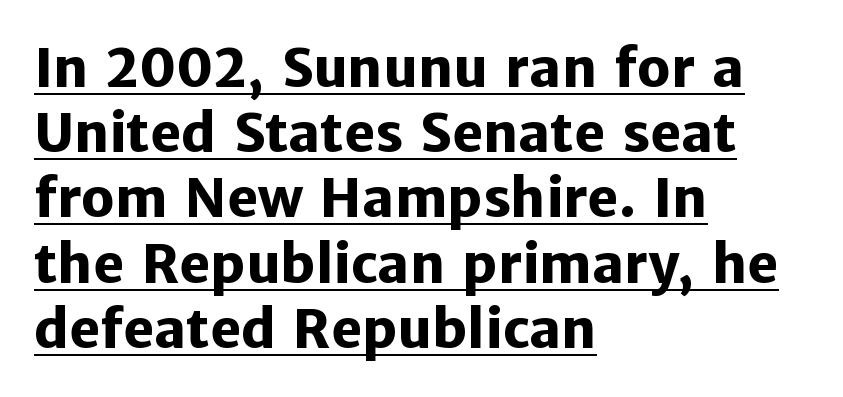
Do the characters align in a grid? No, the font is proportional. Compared with typical body copy, the letter spacing here is the same. Are there feet on the stems? There aren't — it's a sans. These words are printed bold, with thick strokes throughout. Nope, not italic — everything's standing straight.
